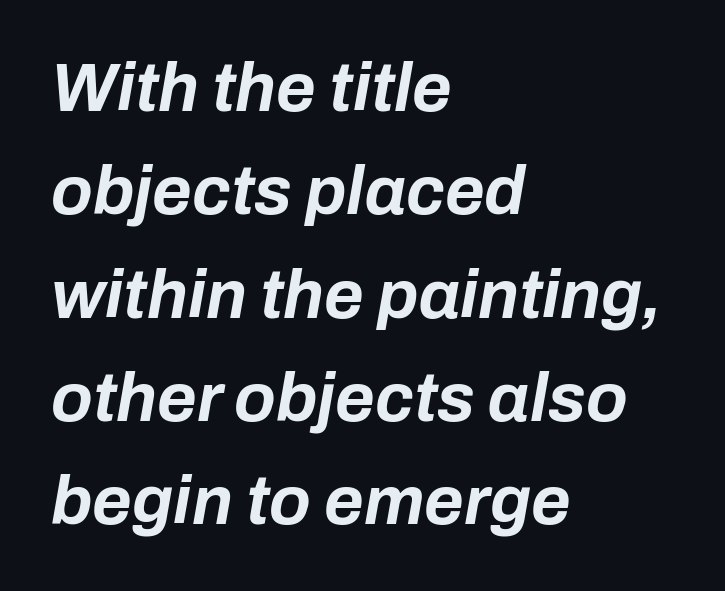
{"italic": "yes", "lean": "right", "slant_degrees": 10, "bold": "yes", "weight": "bold", "width": "normal", "stroke_contrast": "low", "x_height": "medium", "monospaced": "no", "underline": "no", "align": "left", "line_spacing": "normal", "line_spacing_ratio": 1.52, "letter_spacing": "normal", "letter_spacing_em": 0.0, "glyph_px": 68}
